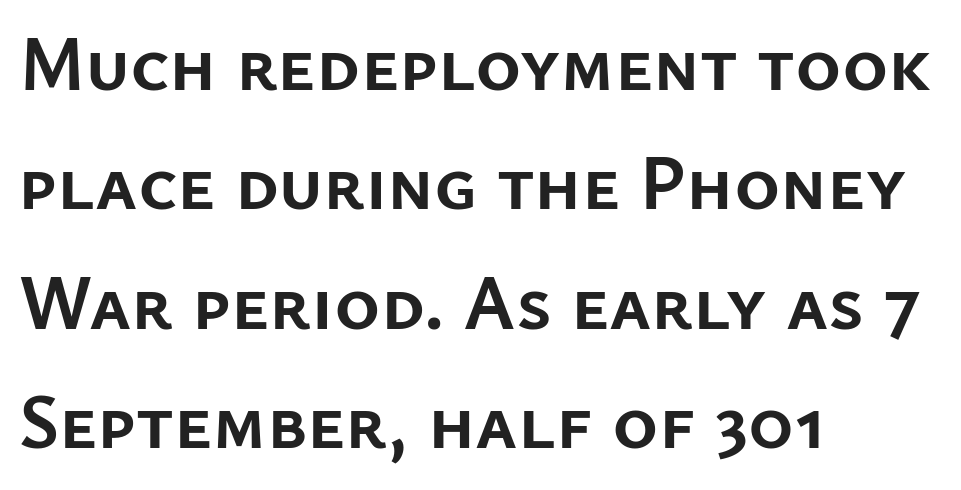
Q: Is the text bold? A: Yes.
Q: Is the text italic (slanted)? A: No, it is upright.
Q: Is the typeface a serif or a sans-serif typeface? A: Sans-serif.
Q: Is the text underlined? A: No.
Q: How is the paragraph aligned? A: Left-aligned.
Q: Is the spacing between letters normal or unusually wide? A: Normal.
Q: Is the spacing between lines tight, normal or loose? A: Normal.
Q: Width (condensed, normal, or wide)? A: Normal.
Q: Stroke contrast? A: Low.
Q: x-height? A: Medium.
Q: Monospaced? A: No.
